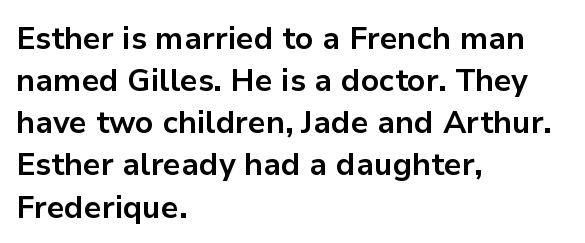
{"serif": "no", "italic": "no", "bold": "yes", "weight": "bold", "width": "normal", "stroke_contrast": "low", "x_height": "medium", "monospaced": "no", "underline": "no", "align": "left", "line_spacing": "normal", "line_spacing_ratio": 1.36, "letter_spacing": "normal", "letter_spacing_em": 0.0, "glyph_px": 31}
